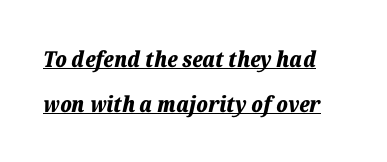
{"italic": "yes", "lean": "right", "slant_degrees": 12, "bold": "yes", "underline": "yes", "line_spacing": "loose", "line_spacing_ratio": 2.03, "letter_spacing": "normal", "letter_spacing_em": 0.0, "glyph_px": 22}
